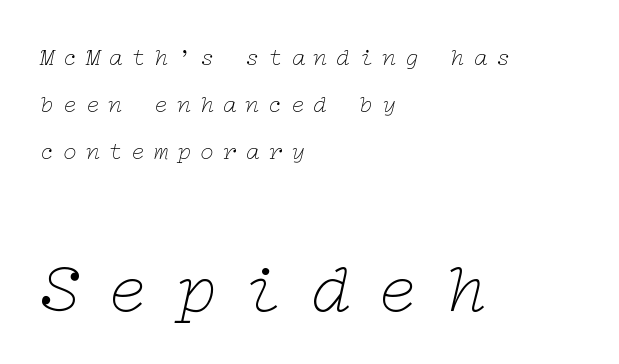
{"serif": "yes", "italic": "yes", "lean": "right", "slant_degrees": 12, "bold": "no", "weight": "thin", "width": "wide", "stroke_contrast": "low", "x_height": "medium", "underline": "no", "align": "left", "line_spacing": "loose", "line_spacing_ratio": 1.95, "letter_spacing": "wide", "letter_spacing_em": 0.35, "larger_block": "second", "size_ratio": 2.96, "glyph_px": 71}
